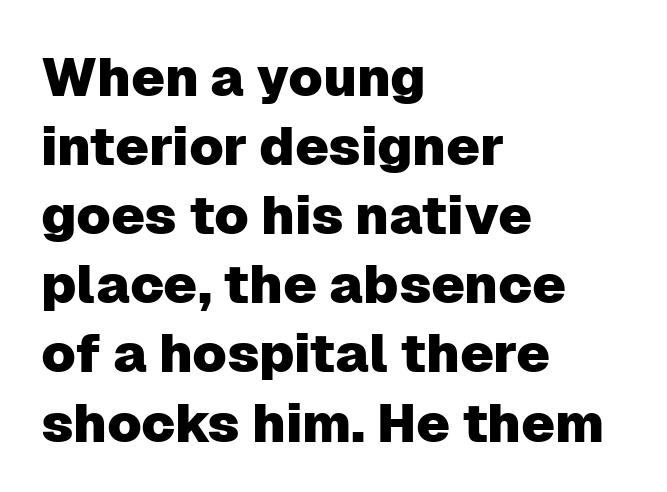
The image shows 54 px sans-serif type, upright; set left-aligned, normal line spacing (1.28x), normal letter spacing, not underlined; low stroke contrast and a medium x-height.
